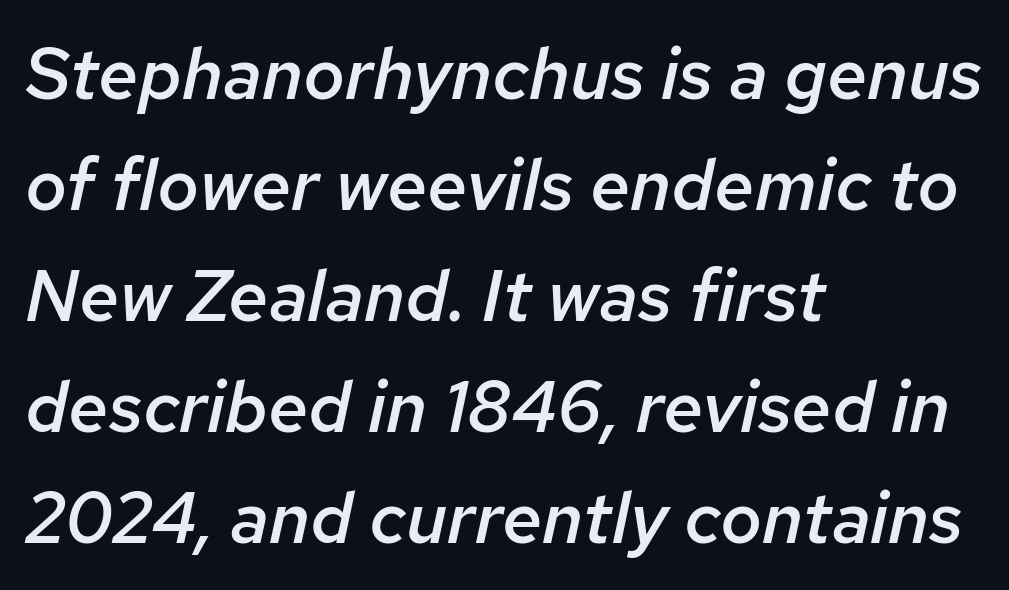
Q: Is the text bold? A: Semi-bold.
Q: Is the text italic (slanted)? A: Yes, it leans right by about 12 degrees.
Q: Is the text underlined? A: No.
Q: How is the paragraph aligned? A: Left-aligned.
Q: Is the spacing between letters normal or unusually wide? A: Normal.
Q: Is the spacing between lines tight, normal or loose? A: Normal.
Q: Width (condensed, normal, or wide)? A: Normal.
Q: Stroke contrast? A: Low.
Q: x-height? A: Medium.
Q: Monospaced? A: No.
